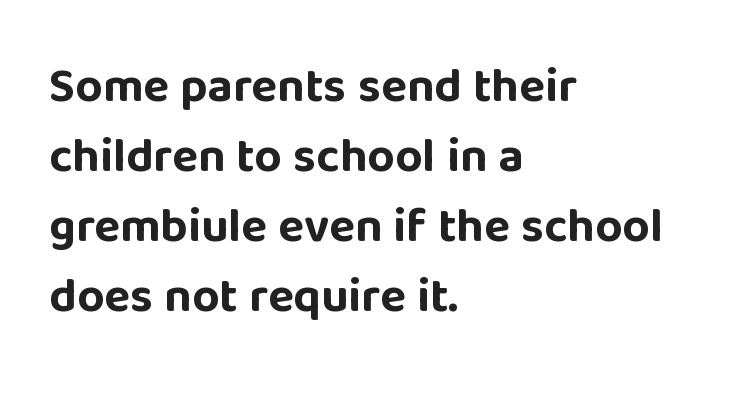
{"serif": "no", "italic": "no", "bold": "yes", "weight": "bold", "width": "normal", "stroke_contrast": "low", "x_height": "large", "monospaced": "no", "underline": "no", "align": "left", "line_spacing": "normal", "line_spacing_ratio": 1.46, "letter_spacing": "normal", "letter_spacing_em": 0.0, "glyph_px": 48}
